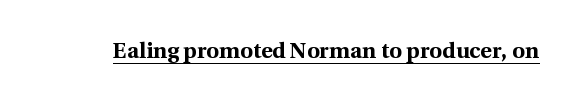
Q: Is the text bold? A: Yes.
Q: Is the text italic (slanted)? A: No, it is upright.
Q: Is the text underlined? A: Yes.
Q: Is the spacing between letters normal or unusually wide? A: Normal.
